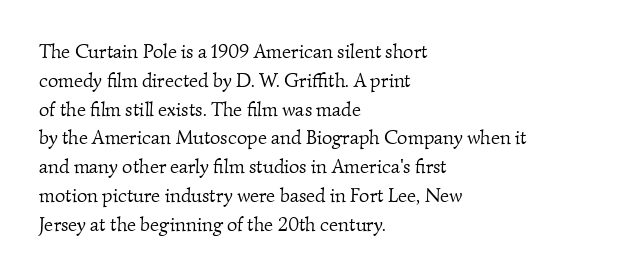
The image shows 20 px text type; set left-aligned, normal line spacing (1.44x), normal letter spacing, not underlined.
